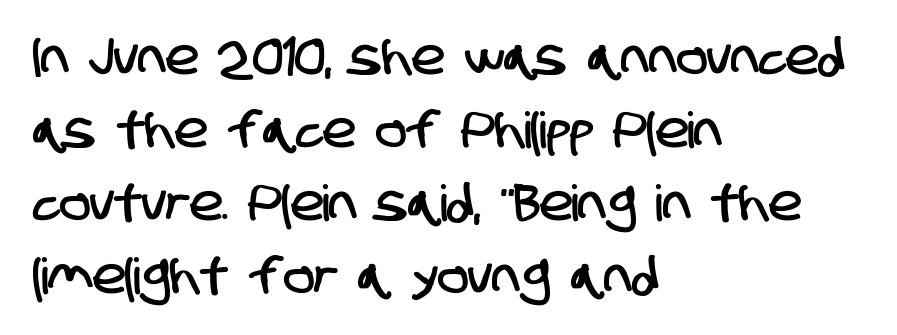
This block has exactly the height ordinary leading produces. Beneath every word, the page is bare. Students, note that the glyphs here touch the page at normal intervals. The glyphs in this specimen are sans serif. Note the varied advance widths — an 'i' is clearly narrower than an 'm'. Each line starts at the same left margin while the right side varies.
